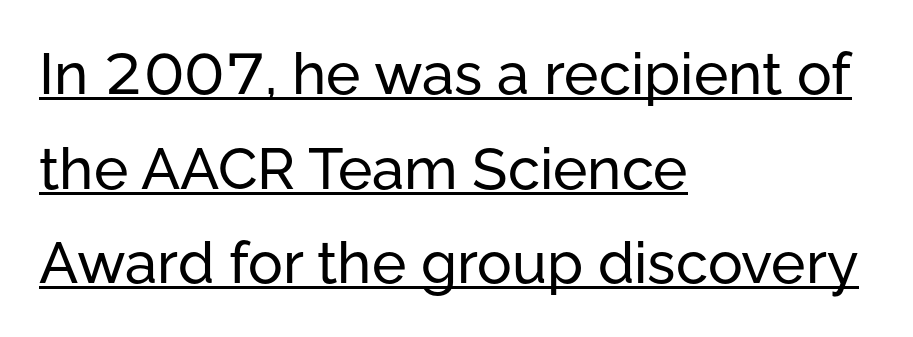
{"serif": "no", "italic": "no", "width": "normal", "stroke_contrast": "low", "x_height": "medium", "monospaced": "no", "underline": "yes", "align": "left", "line_spacing": "normal", "line_spacing_ratio": 1.63, "letter_spacing": "normal", "letter_spacing_em": 0.0, "glyph_px": 58}
